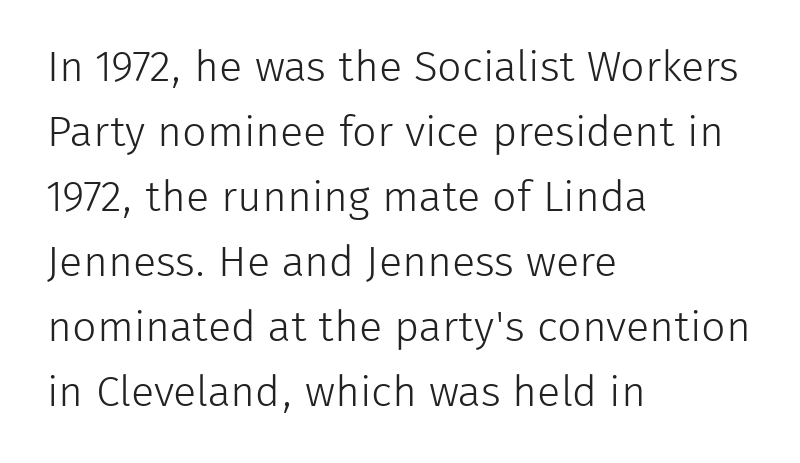
{"serif": "no", "italic": "no", "bold": "no", "weight": "light", "width": "normal", "stroke_contrast": "low", "x_height": "medium", "monospaced": "no", "underline": "no", "align": "left", "line_spacing": "normal", "line_spacing_ratio": 1.51, "letter_spacing": "normal", "letter_spacing_em": 0.0, "glyph_px": 43}
